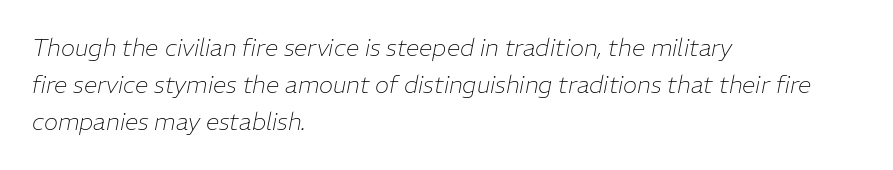
Q: Is the text bold? A: No.
Q: Is the text italic (slanted)? A: Yes, it leans right by about 11 degrees.
Q: Is the text underlined? A: No.
Q: How is the paragraph aligned? A: Left-aligned.
Q: Is the spacing between letters normal or unusually wide? A: Normal.
Q: Is the spacing between lines tight, normal or loose? A: Normal.
